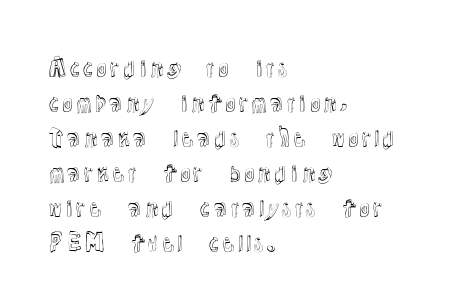
Left-aligned paragraph, ragged on the right. This sample uses an upright cut, with every glyph sitting square on the baseline. Only glyphs here, with clear space below each row. In terms of letterspacing, this is plain default setting. The line-height multiplier appears to be the usual default.
